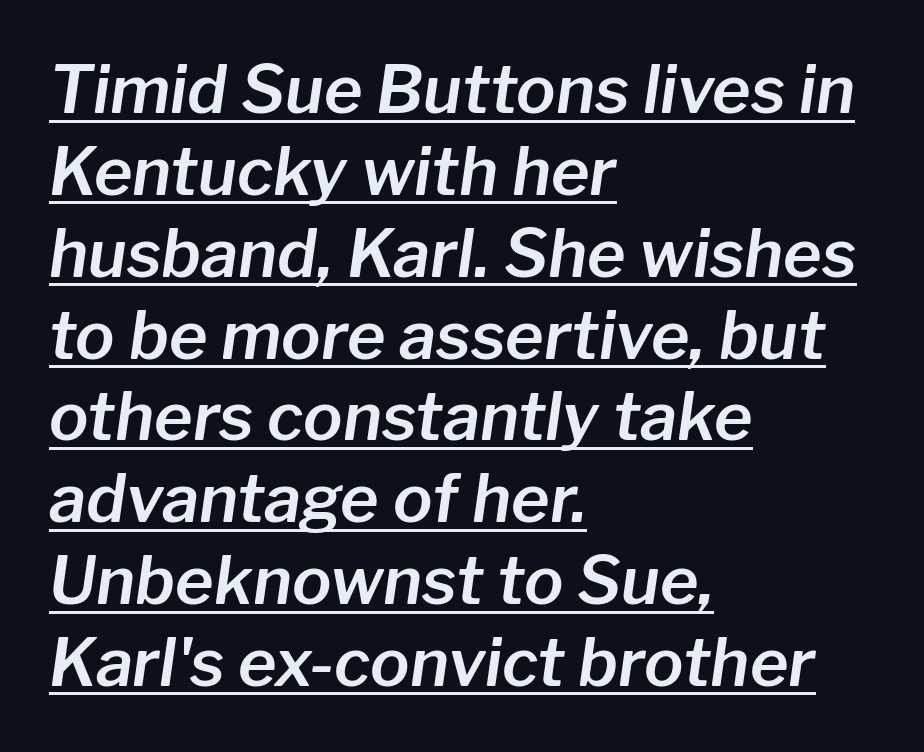
Words appear dense and cohesive because spacing is normal. Looks like someone drew a line under every word here. Think of a printed novel: that variable character pitch is what you see here. Reading down the block, your eye returns to a fixed left position each line.
